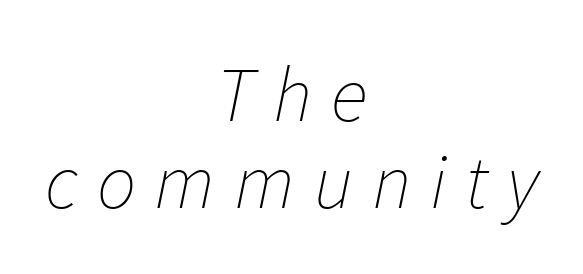
The image shows 78 px thin type, italic (leaning right); set centered, tight line spacing (1.11x), unusually wide letter spacing (+0.24 em), not underlined; low stroke contrast and a medium x-height.
